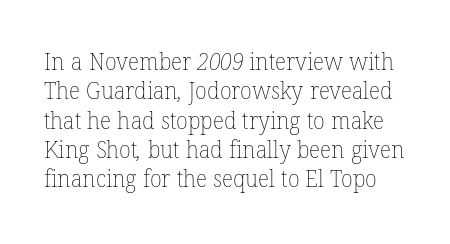
Q: Is the text bold? A: No.
Q: Is the text underlined? A: No.
Q: Is the spacing between letters normal or unusually wide? A: Normal.
